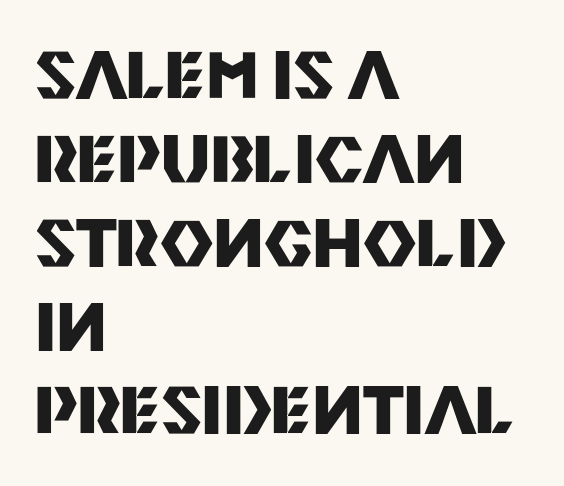
{"serif": "no", "italic": "no", "bold": "yes", "weight": "heavy", "width": "normal", "stroke_contrast": "medium", "x_height": "large", "monospaced": "no", "underline": "no", "align": "left", "line_spacing": "normal", "line_spacing_ratio": 1.29, "letter_spacing": "normal", "letter_spacing_em": 0.0, "glyph_px": 65}
